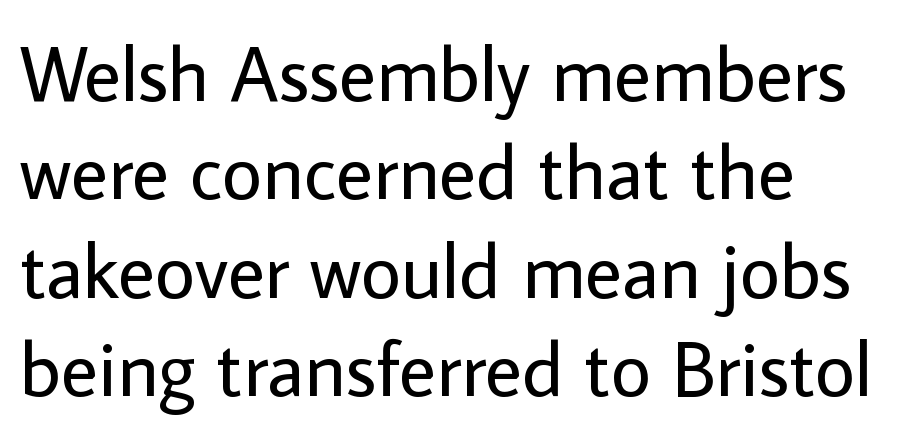
Examine the stroke ends and you'll find no serifs. Spacing verdict: proportional, widths tailored to each character. The specimen reads as upright at a glance. Words appear dense and cohesive because spacing is normal.
